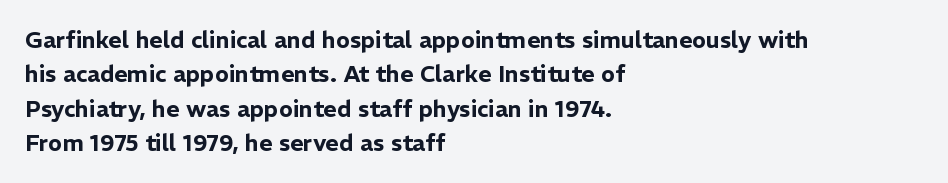
The image shows 23 px text type, upright; set left-aligned, normal line spacing (1.49x), normal letter spacing, not underlined.
